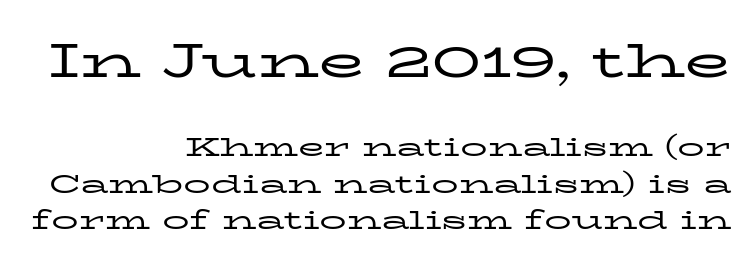
Does the bottom block carry the larger type? No, the top block does. The letters look calm and open, with moderate or lighter stems. You could not count columns in this text — the font is proportionally spaced. Descender tails drop into unmarked territory. Posture: upright roman.
